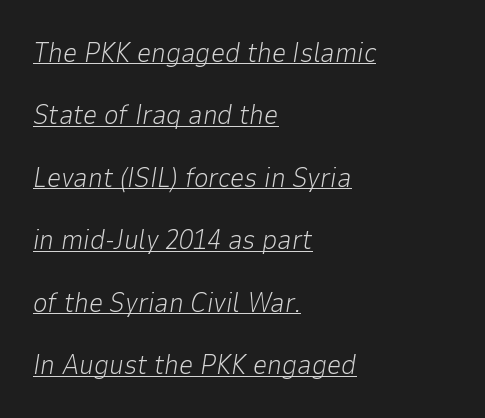
Q: Is the text bold? A: No.
Q: Is the text italic (slanted)? A: Yes, it leans right by about 9 degrees.
Q: Is the text underlined? A: Yes.
Q: How is the paragraph aligned? A: Left-aligned.
Q: Is the spacing between letters normal or unusually wide? A: Normal.
Q: Is the spacing between lines tight, normal or loose? A: Loose.
Q: Width (condensed, normal, or wide)? A: Normal.
Q: Stroke contrast? A: Low.
Q: x-height? A: Medium.
Q: Monospaced? A: No.
